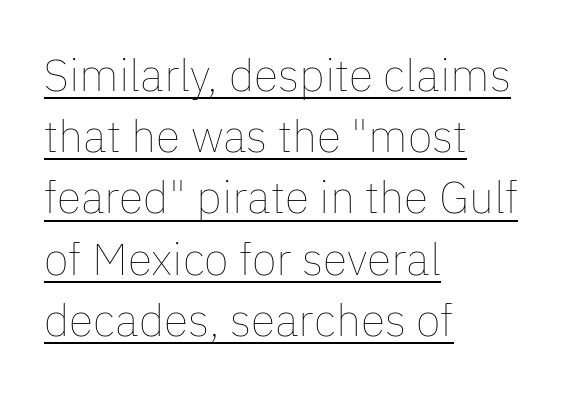
{"italic": "no", "bold": "no", "weight": "thin", "width": "normal", "stroke_contrast": "low", "x_height": "medium", "monospaced": "no", "underline": "yes", "align": "left", "line_spacing": "normal", "line_spacing_ratio": 1.36, "letter_spacing": "normal", "letter_spacing_em": 0.0, "glyph_px": 45}
